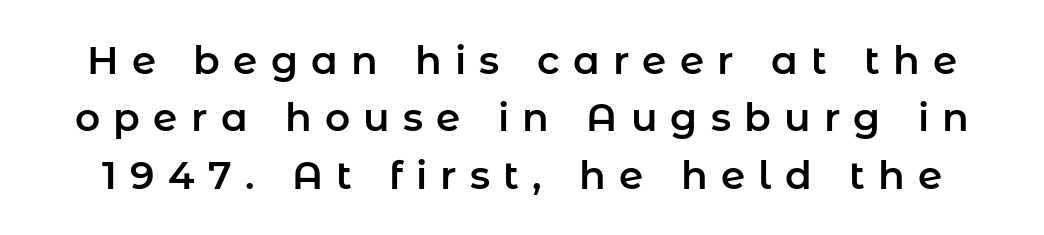
{"serif": "no", "italic": "no", "width": "normal", "stroke_contrast": "low", "x_height": "medium", "monospaced": "no", "underline": "no", "line_spacing": "normal", "line_spacing_ratio": 1.47, "letter_spacing": "wide", "letter_spacing_em": 0.34, "glyph_px": 39}
